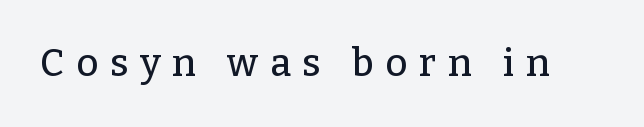
The image shows 38 px serif type, upright; set unusually wide letter spacing (+0.31 em), not underlined; low stroke contrast and a medium x-height.
